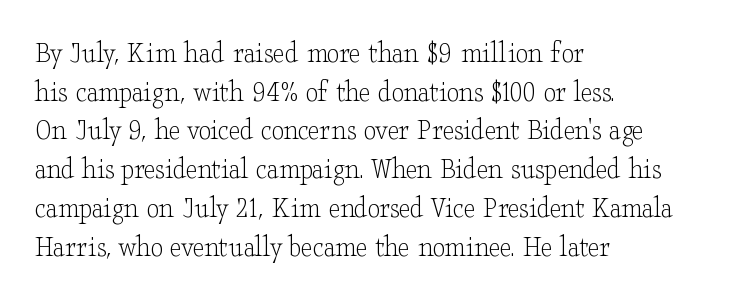
Q: Is the text bold? A: No.
Q: Is the text italic (slanted)? A: No, it is upright.
Q: Is the typeface a serif or a sans-serif typeface? A: Serif.
Q: Is the text underlined? A: No.
Q: How is the paragraph aligned? A: Left-aligned.
Q: Is the spacing between letters normal or unusually wide? A: Normal.
Q: Is the spacing between lines tight, normal or loose? A: Normal.
Q: Width (condensed, normal, or wide)? A: Wide.
Q: Stroke contrast? A: Low.
Q: x-height? A: Small.
Q: Monospaced? A: No.
